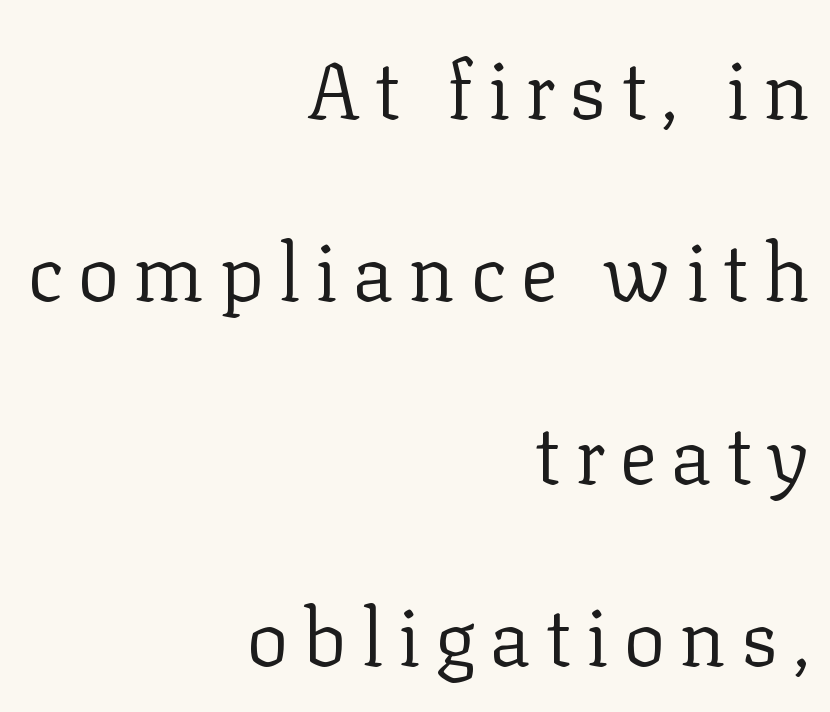
{"serif": "yes", "italic": "no", "bold": "no", "weight": "regular", "width": "normal", "stroke_contrast": "low", "x_height": "medium", "monospaced": "no", "underline": "no", "align": "right", "line_spacing": "loose", "line_spacing_ratio": 2.31, "glyph_px": 79}
